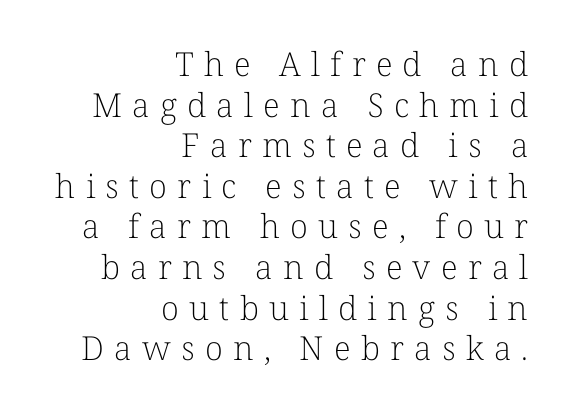
The image shows 33 px light serif type, upright; set right-aligned, line spacing 1.23x, unusually wide letter spacing (+0.31 em), not underlined; low stroke contrast and a medium x-height.
